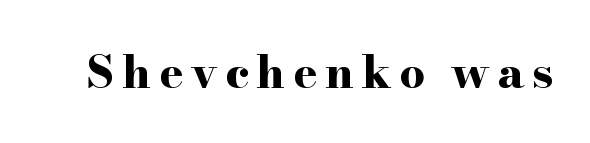
{"serif": "yes", "italic": "no", "bold": "yes", "weight": "bold", "width": "wide", "stroke_contrast": "high", "x_height": "small", "monospaced": "no", "underline": "no", "glyph_px": 45}
